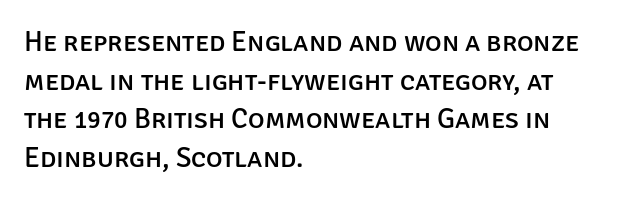
{"serif": "no", "italic": "no", "width": "normal", "stroke_contrast": "low", "x_height": "large", "monospaced": "no", "underline": "no", "align": "left", "line_spacing": "normal", "line_spacing_ratio": 1.38, "letter_spacing": "normal", "letter_spacing_em": 0.0, "glyph_px": 28}
